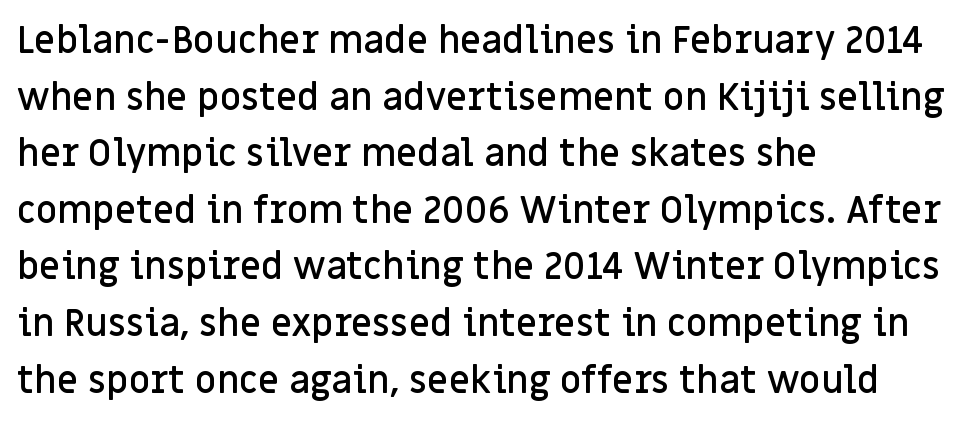
{"serif": "no", "italic": "no", "bold": "semi", "weight": "semibold", "width": "normal", "stroke_contrast": "low", "x_height": "large", "monospaced": "no", "underline": "no", "align": "left", "line_spacing": "normal", "line_spacing_ratio": 1.53, "letter_spacing": "normal", "letter_spacing_em": 0.0, "glyph_px": 37}
